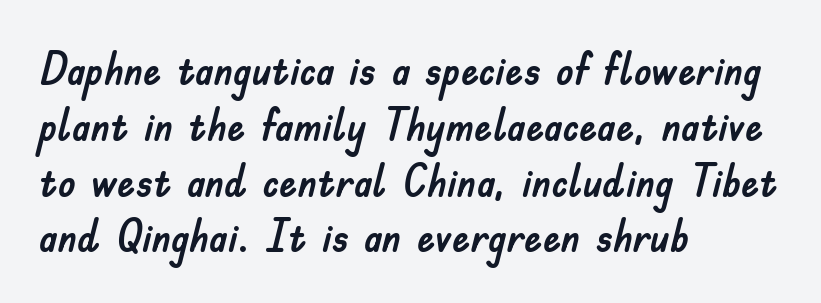
The image shows 45 px sans-serif type; set left-aligned, line spacing 1.24x, normal letter spacing, not underlined; low stroke contrast and a small x-height.
